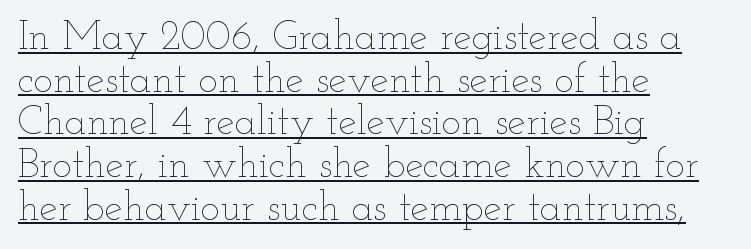
Underlining? Definitely there. The typeface has the unassuming heft of standard copy or less. Designer's note — italics off, roman on. In CSS terms this would be text-align: left. Standard letterfit; no display-style spreading of the glyphs. Tightly led — the rows are bunched.
